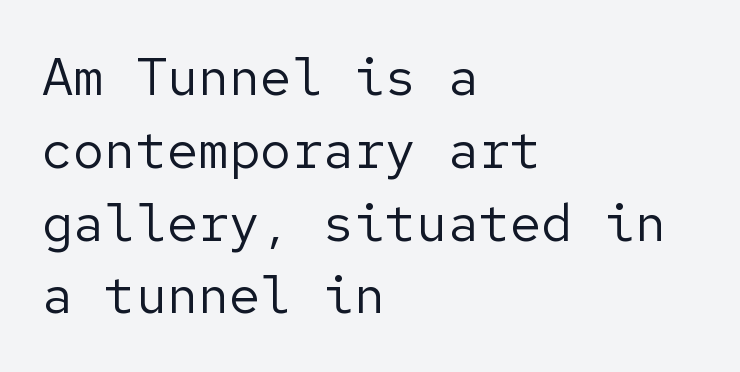
Leading matches the norm, producing a regular column. The glyphs in this specimen are sans serif. Just letters on the line, the space beneath them empty. The passage is arranged the way most books set body copy — flush left. The passage shown has conventional tracking throughout.
